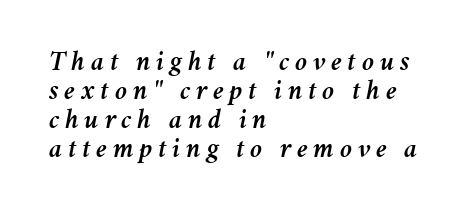
Q: Is the text italic (slanted)? A: Yes, it leans right by about 11 degrees.
Q: Is the text underlined? A: No.
Q: How is the paragraph aligned? A: Left-aligned.
Q: Is the spacing between letters normal or unusually wide? A: Unusually wide.
Q: Is the spacing between lines tight, normal or loose? A: Tight.
Q: Width (condensed, normal, or wide)? A: Normal.
Q: Stroke contrast? A: Medium.
Q: x-height? A: Medium.
Q: Monospaced? A: No.
